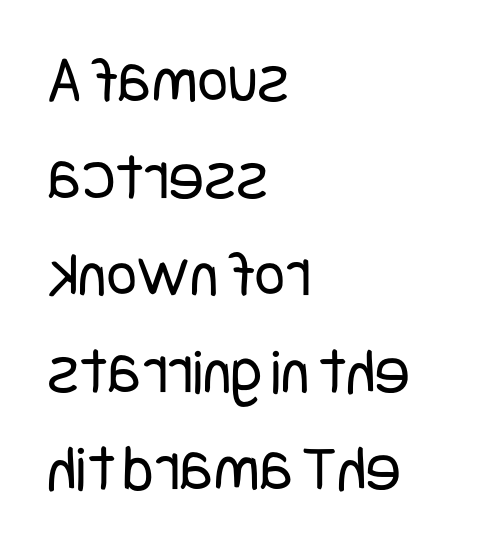
Q: Is the text bold? A: No.
Q: Is the text italic (slanted)? A: No, it is upright.
Q: Is the typeface a serif or a sans-serif typeface? A: Sans-serif.
Q: Is the text underlined? A: No.
Q: How is the paragraph aligned? A: Left-aligned.
Q: Is the spacing between letters normal or unusually wide? A: Normal.
Q: Is the spacing between lines tight, normal or loose? A: Normal.
Q: Width (condensed, normal, or wide)? A: Condensed.
Q: Stroke contrast? A: Low.
Q: x-height? A: Large.
